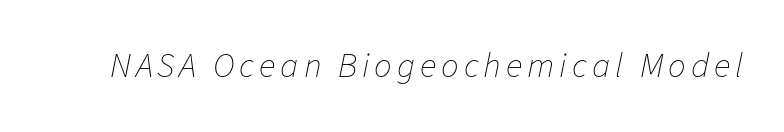
Q: Is the text bold? A: No.
Q: Is the text italic (slanted)? A: Yes, it leans right by about 11 degrees.
Q: Is the text underlined? A: No.
Q: Width (condensed, normal, or wide)? A: Normal.
Q: Stroke contrast? A: Low.
Q: x-height? A: Medium.
Q: Monospaced? A: No.
